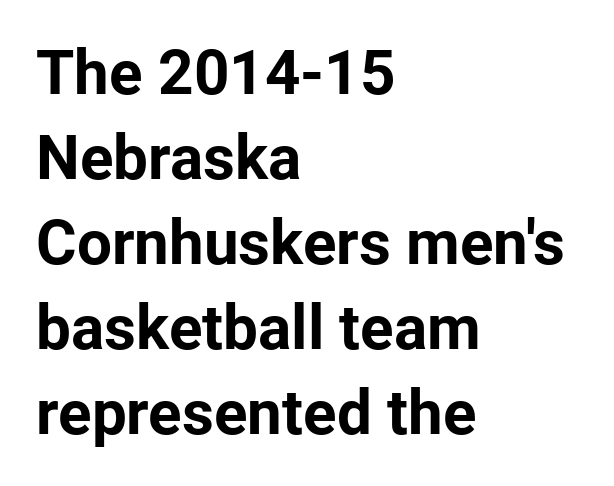
The image shows 62 px bold sans-serif type, upright; set left-aligned, normal line spacing (1.37x), normal letter spacing, not underlined; low stroke contrast and a medium x-height.
